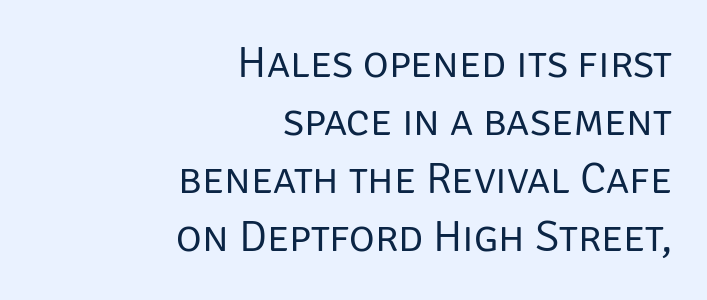
Q: Is the text bold? A: No.
Q: Is the text italic (slanted)? A: No, it is upright.
Q: Is the typeface a serif or a sans-serif typeface? A: Sans-serif.
Q: Is the text underlined? A: No.
Q: How is the paragraph aligned? A: Right-aligned.
Q: Is the spacing between letters normal or unusually wide? A: Normal.
Q: Is the spacing between lines tight, normal or loose? A: Normal.
Q: Width (condensed, normal, or wide)? A: Normal.
Q: Stroke contrast? A: Low.
Q: x-height? A: Large.
Q: Monospaced? A: No.
